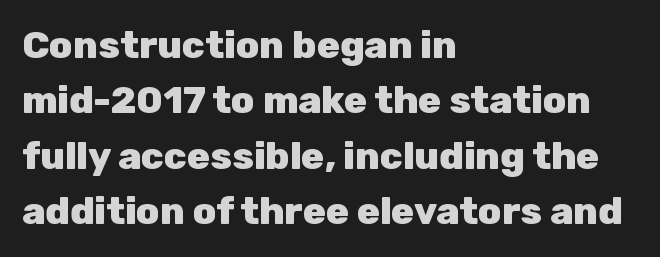
Q: Is the text bold? A: Yes.
Q: Is the text italic (slanted)? A: No, it is upright.
Q: Is the typeface a serif or a sans-serif typeface? A: Sans-serif.
Q: Is the text underlined? A: No.
Q: How is the paragraph aligned? A: Left-aligned.
Q: Is the spacing between letters normal or unusually wide? A: Normal.
Q: Is the spacing between lines tight, normal or loose? A: Normal.
Q: Width (condensed, normal, or wide)? A: Normal.
Q: Stroke contrast? A: Low.
Q: x-height? A: Medium.
Q: Monospaced? A: No.
